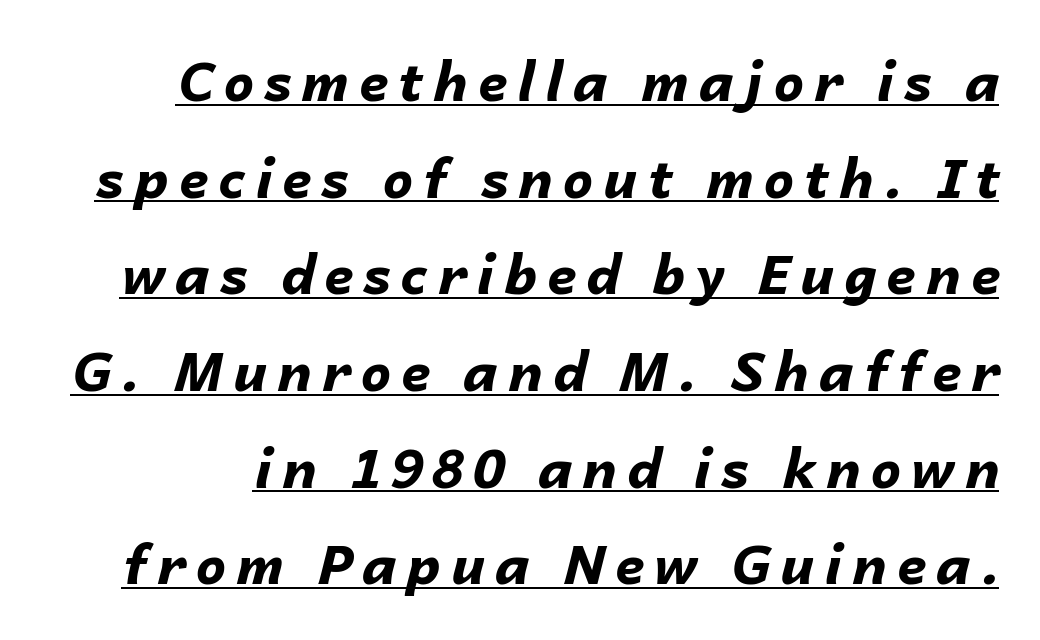
{"italic": "yes", "lean": "right", "slant_degrees": 14, "bold": "yes", "weight": "bold", "width": "normal", "stroke_contrast": "low", "x_height": "medium", "monospaced": "no", "underline": "yes", "line_spacing_ratio": 1.79, "glyph_px": 54}
